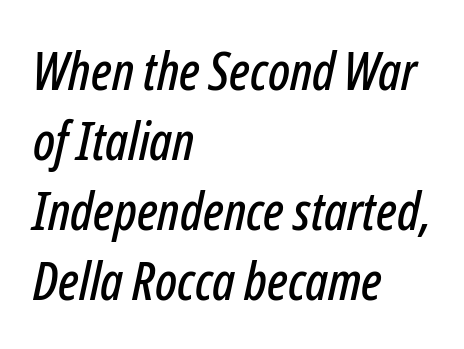
Q: Is the text italic (slanted)? A: Yes, it leans right by about 12 degrees.
Q: Is the text underlined? A: No.
Q: How is the paragraph aligned? A: Left-aligned.
Q: Is the spacing between letters normal or unusually wide? A: Normal.
Q: Is the spacing between lines tight, normal or loose? A: Normal.
Q: Width (condensed, normal, or wide)? A: Condensed.
Q: Stroke contrast? A: Low.
Q: x-height? A: Medium.
Q: Monospaced? A: No.
